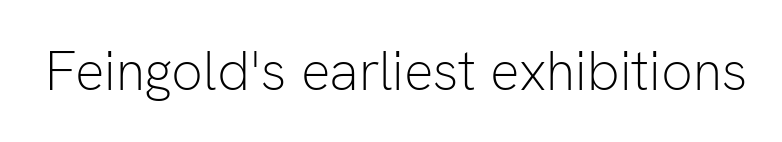
Q: Is the text bold? A: No.
Q: Is the text italic (slanted)? A: No, it is upright.
Q: Is the typeface a serif or a sans-serif typeface? A: Sans-serif.
Q: Is the text underlined? A: No.
Q: Is the spacing between letters normal or unusually wide? A: Normal.
Q: Width (condensed, normal, or wide)? A: Normal.
Q: Stroke contrast? A: Low.
Q: x-height? A: Medium.
Q: Monospaced? A: No.
